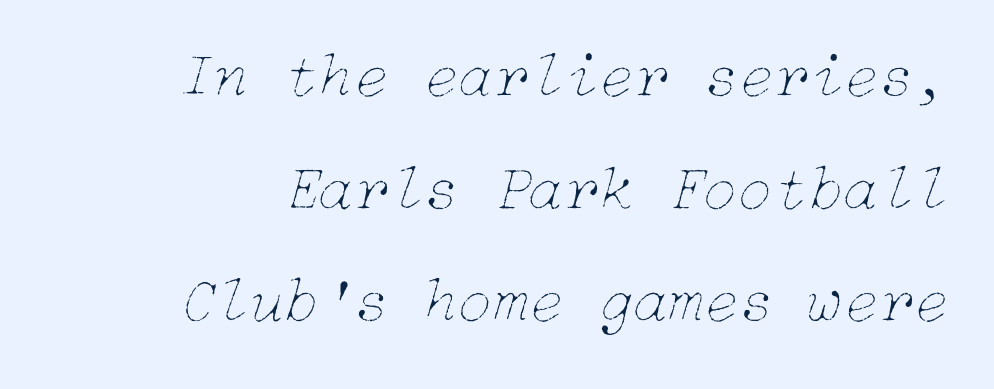
The face used here has a pronounced slope to its letters. A quiet, ordinary-to-light weight characterises the typeface. The gap between lines stays unmarked. Words appear dense and cohesive because spacing is normal.
